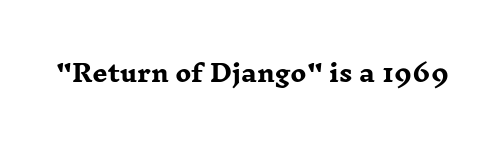
Q: Is the text bold? A: Yes.
Q: Is the text italic (slanted)? A: No, it is upright.
Q: Is the text underlined? A: No.
Q: Is the spacing between letters normal or unusually wide? A: Normal.
